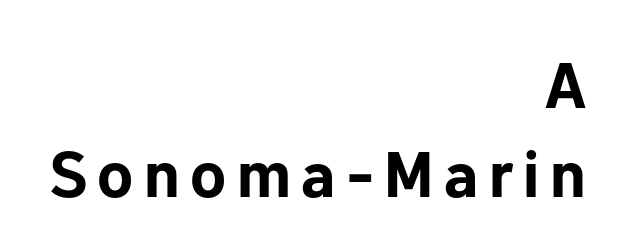
Q: Is the text bold? A: Yes.
Q: Is the text italic (slanted)? A: No, it is upright.
Q: Is the typeface a serif or a sans-serif typeface? A: Sans-serif.
Q: Is the text underlined? A: No.
Q: How is the paragraph aligned? A: Right-aligned.
Q: Is the spacing between lines tight, normal or loose? A: Normal.
Q: Width (condensed, normal, or wide)? A: Normal.
Q: Stroke contrast? A: Low.
Q: x-height? A: Medium.
Q: Monospaced? A: No.
